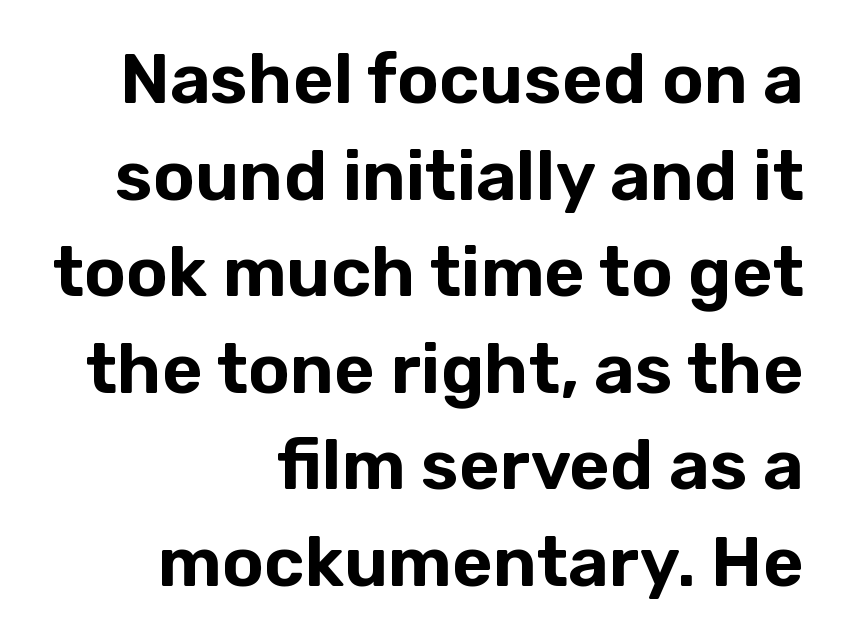
{"serif": "no", "italic": "no", "width": "normal", "stroke_contrast": "low", "x_height": "medium", "monospaced": "no", "underline": "no", "align": "right", "line_spacing": "normal", "line_spacing_ratio": 1.38, "letter_spacing": "normal", "letter_spacing_em": 0.0, "glyph_px": 70}
